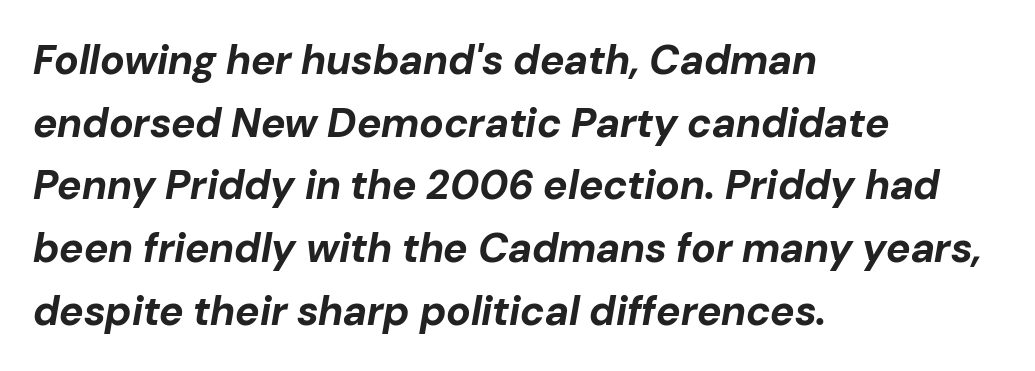
Q: Is the text bold? A: Yes.
Q: Is the text italic (slanted)? A: Yes, it leans right by about 10 degrees.
Q: Is the text underlined? A: No.
Q: How is the paragraph aligned? A: Left-aligned.
Q: Is the spacing between letters normal or unusually wide? A: Normal.
Q: Is the spacing between lines tight, normal or loose? A: Normal.
Q: Width (condensed, normal, or wide)? A: Normal.
Q: Stroke contrast? A: Low.
Q: x-height? A: Medium.
Q: Monospaced? A: No.
